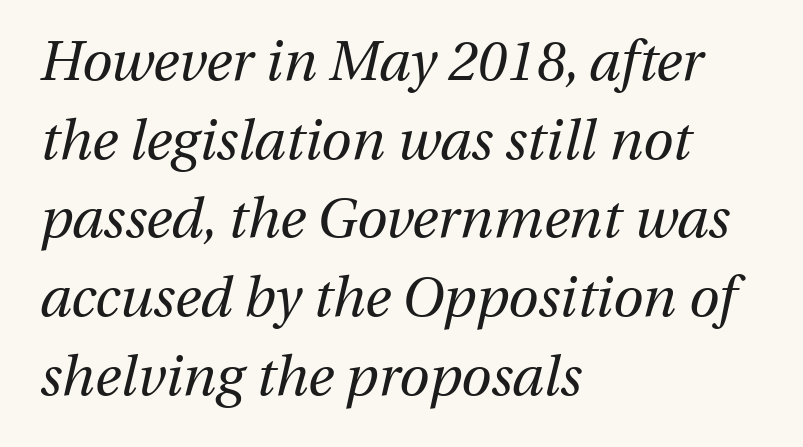
Check the space under the baseline: it is left empty. How would I describe the line gaps? Plain and ordinary. The weight would be labelled regular, book, light, or lighter still. Nobody touched the tracking dial on this one.
